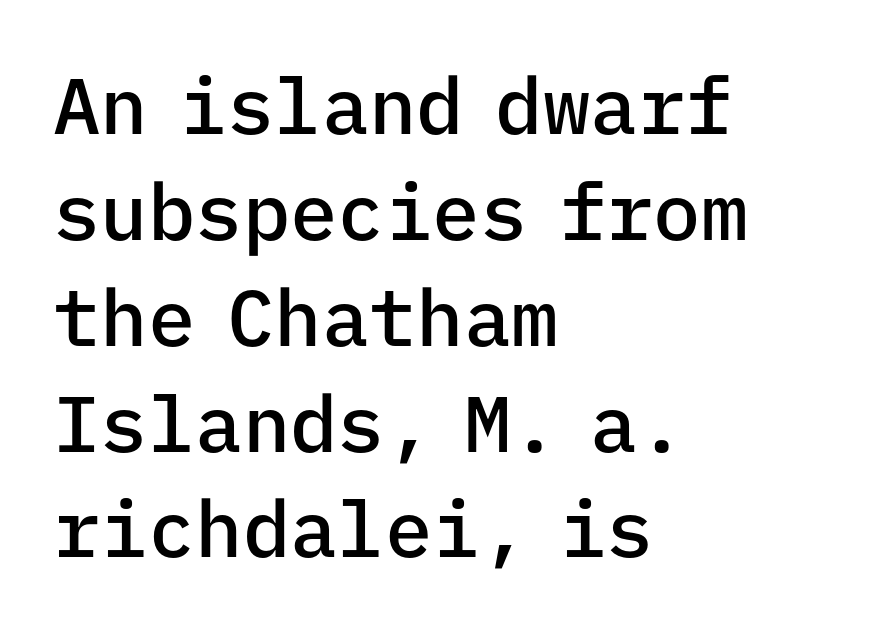
Q: Is the text bold? A: Semi-bold.
Q: Is the text italic (slanted)? A: No, it is upright.
Q: Is the typeface a serif or a sans-serif typeface? A: Sans-serif.
Q: Is the text underlined? A: No.
Q: How is the paragraph aligned? A: Left-aligned.
Q: Is the spacing between letters normal or unusually wide? A: Normal.
Q: Is the spacing between lines tight, normal or loose? A: Normal.
Q: Width (condensed, normal, or wide)? A: Normal.
Q: Stroke contrast? A: Low.
Q: x-height? A: Medium.
Q: Monospaced? A: Yes.
